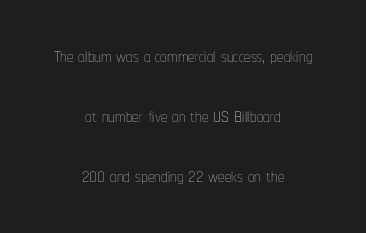
When letters stand straight like this, we call the style roman or upright. Lines of text with bare space underneath. Leading is clearly above the norm, producing a sparse column. Weight: regular or lighter.
